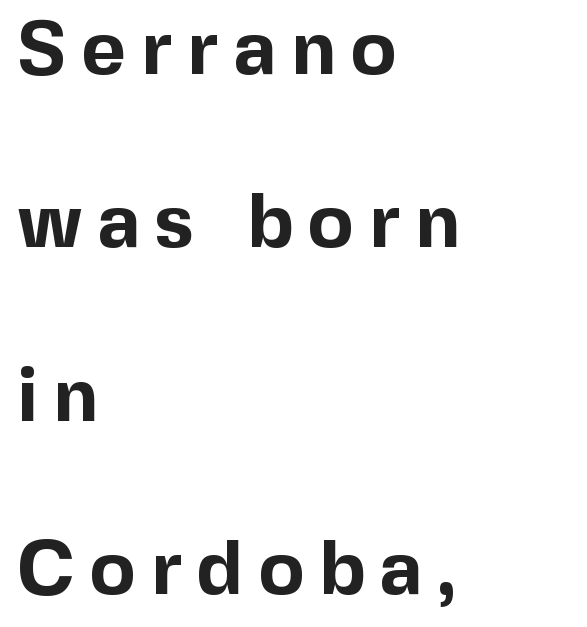
{"serif": "no", "italic": "no", "bold": "yes", "weight": "bold", "width": "normal", "x_height": "medium", "monospaced": "no", "underline": "no", "align": "left", "line_spacing": "loose", "line_spacing_ratio": 2.28, "letter_spacing": "wide", "letter_spacing_em": 0.2, "glyph_px": 76}
